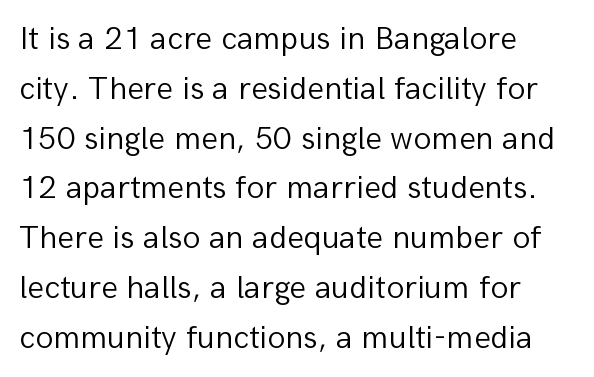
Just letters on the line, the space beneath them empty. Left-aligned paragraph, ragged on the right. No italicization has been applied; the sample stays upright. This sample uses a sans-serif face. Heaviness? Minimal to ordinary, like unemphasized prose.
